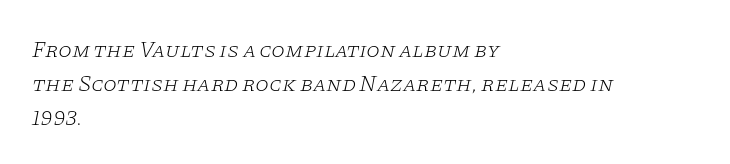
Standard letterfit; no display-style spreading of the glyphs. Summary of vertical rhythm: regular, with standard interline spacing. The gap between lines stays unmarked. This sample uses an oblique cut, with every glyph tilted off the vertical. Does the copy run flush right? No — it runs flush left.
